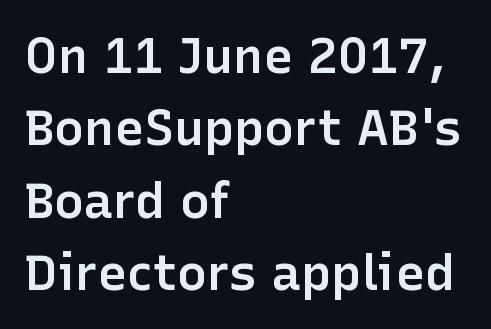
The image shows 50 px semibold sans-serif type, upright; set left-aligned, normal line spacing (1.45x), normal letter spacing, not underlined; low stroke contrast and a medium x-height.
